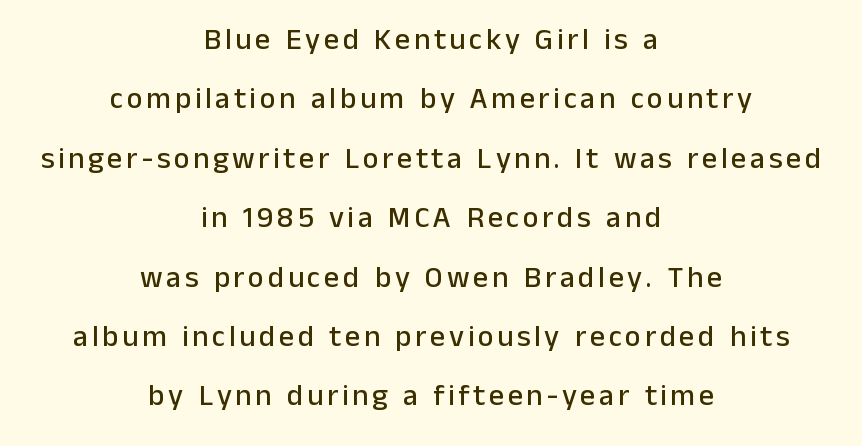
The image shows 30 px sans-serif type, upright; set centered, loose line spacing (1.98x), not underlined; low stroke contrast and a medium x-height.
